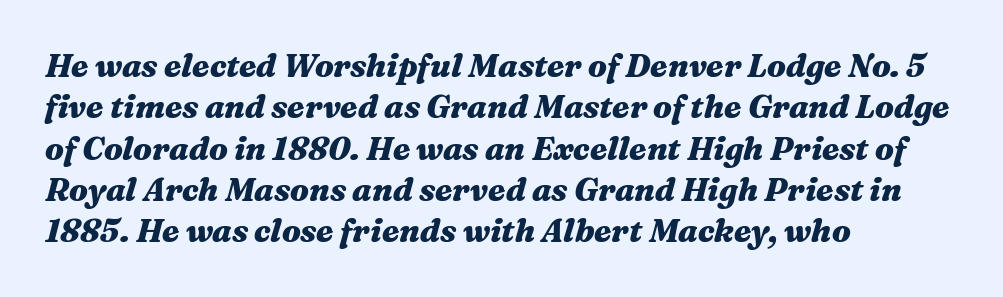
Q: Is the text bold? A: Yes.
Q: Is the text italic (slanted)? A: Yes, it leans right by about 16 degrees.
Q: Is the text underlined? A: No.
Q: How is the paragraph aligned? A: Left-aligned.
Q: Is the spacing between letters normal or unusually wide? A: Normal.
Q: Is the spacing between lines tight, normal or loose? A: Normal.
Q: Width (condensed, normal, or wide)? A: Wide.
Q: Stroke contrast? A: Medium.
Q: x-height? A: Medium.
Q: Monospaced? A: No.
